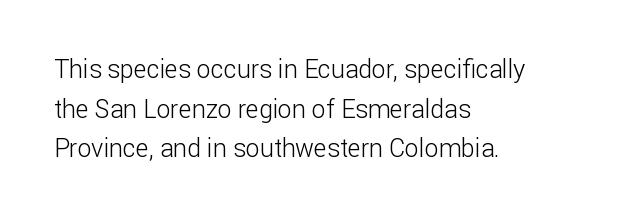
No italicization has been applied; the sample stays upright. Which margin do the lines hug? The left one — the right edge is uneven. Interline gaps are of average width in this sample. Descender tails drop into unmarked territory.
